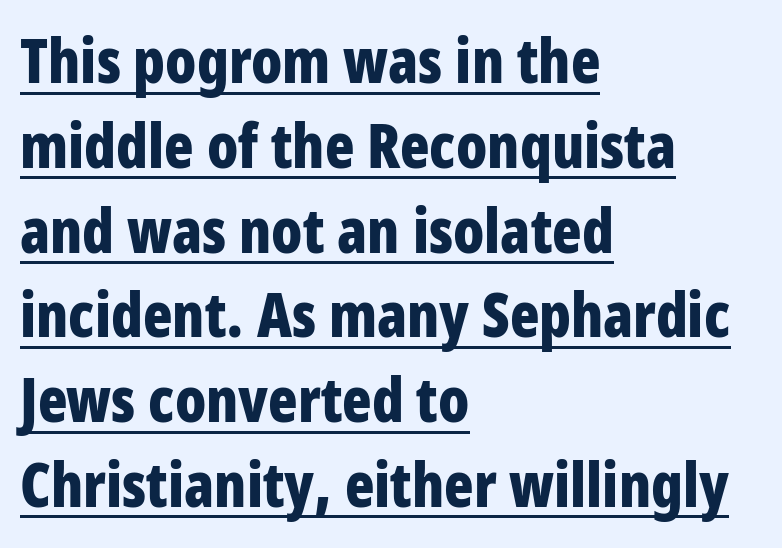
How would I describe the line gaps? Plain and ordinary. Each line starts at the same left margin while the right side varies. What weight is shown? A full bold with thick strokes. Standard letterfit; no display-style spreading of the glyphs. A sans-serif font was chosen for this passage. The rendering uses the underline text-decoration.
